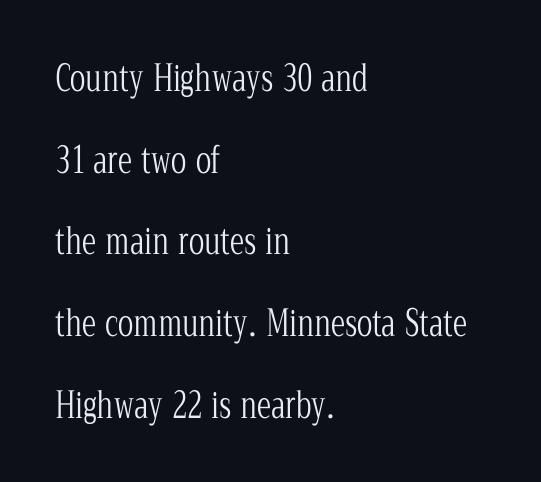
{"serif": "yes", "italic": "no", "bold": "no", "weight": "light", "width": "condensed", "stroke_contrast": "low", "x_height": "medium", "monospaced": "no", "underline": "no", "align": "left", "line_spacing": "loose", "line_spacing_ratio": 2.27, "letter_spacing": "normal", "letter_spacing_em": 0.0, "glyph_px": 36}
